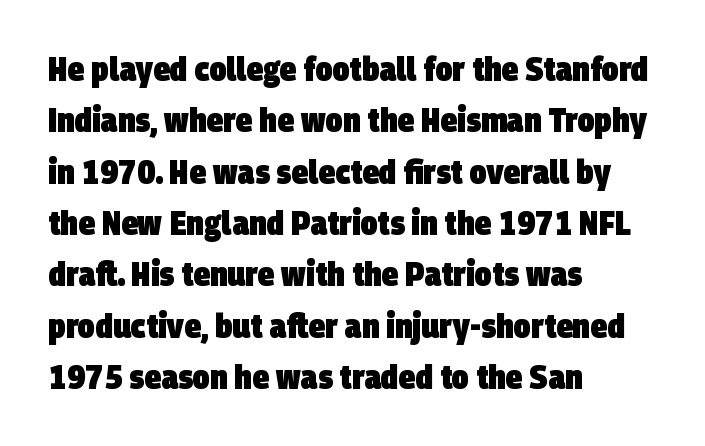
The image shows 34 px heavy, condensed sans-serif type; set left-aligned, normal line spacing (1.51x), normal letter spacing, not underlined; low stroke contrast and a large x-height.
